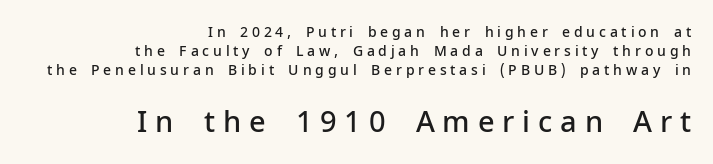
Q: Is the text bold? A: Semi-bold.
Q: Is the text italic (slanted)? A: No, it is upright.
Q: Is the typeface a serif or a sans-serif typeface? A: Sans-serif.
Q: Is the text underlined? A: No.
Q: How is the paragraph aligned? A: Right-aligned.
Q: Is the spacing between letters normal or unusually wide? A: Unusually wide.
Q: Is the spacing between lines tight, normal or loose? A: Normal.
Q: Which block of text is set in a larger size, the first (top) or the second (bottom)? A: The second (bottom) one.
Q: Width (condensed, normal, or wide)? A: Normal.
Q: Stroke contrast? A: Low.
Q: x-height? A: Medium.
Q: Monospaced? A: No.
